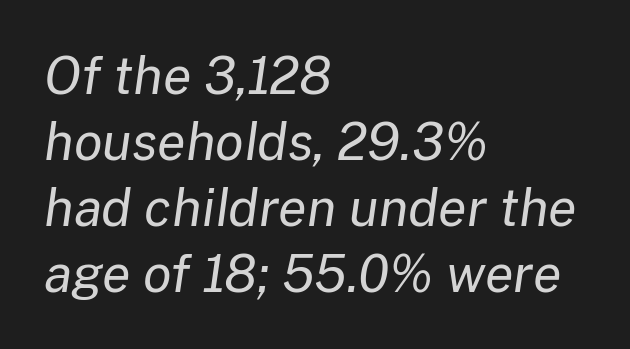
{"italic": "yes", "lean": "right", "slant_degrees": 8, "bold": "no", "weight": "regular", "width": "normal", "stroke_contrast": "low", "x_height": "medium", "monospaced": "no", "underline": "no", "align": "left", "line_spacing": "normal", "line_spacing_ratio": 1.27, "letter_spacing": "normal", "letter_spacing_em": 0.0, "glyph_px": 52}
